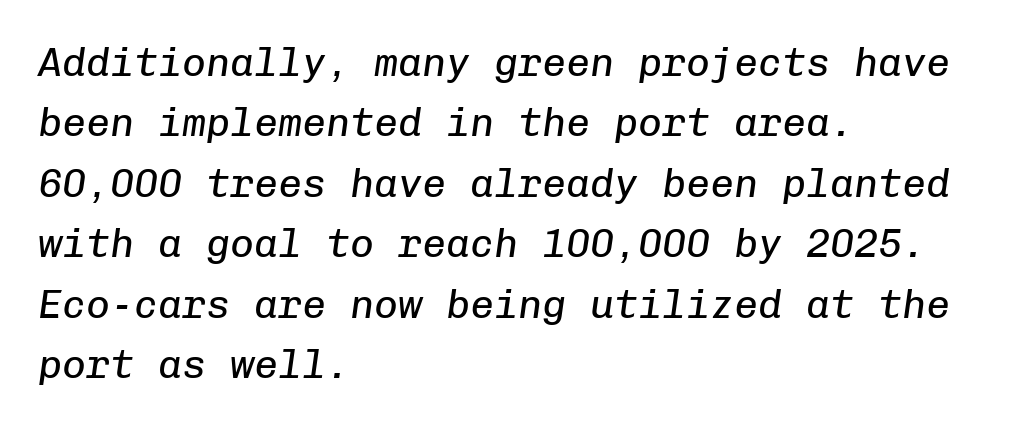
{"italic": "yes", "lean": "right", "slant_degrees": 8, "bold": "no", "weight": "regular", "width": "normal", "stroke_contrast": "low", "x_height": "medium", "monospaced": "yes", "underline": "no", "align": "left", "line_spacing": "normal", "line_spacing_ratio": 1.51, "letter_spacing": "normal", "letter_spacing_em": 0.0, "glyph_px": 40}
